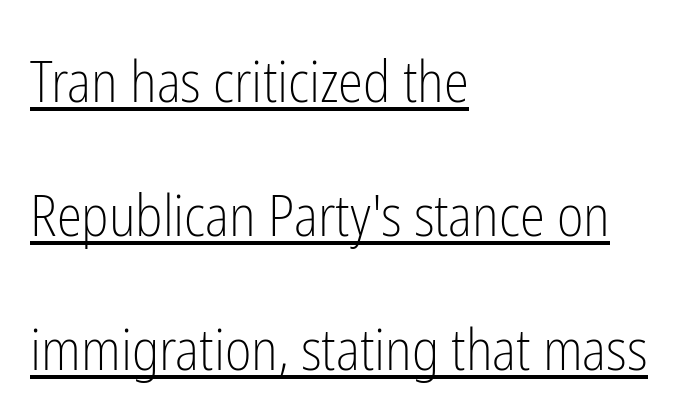
{"serif": "no", "italic": "no", "bold": "no", "weight": "light", "width": "condensed", "stroke_contrast": "low", "x_height": "medium", "monospaced": "no", "underline": "yes", "align": "left", "line_spacing": "loose", "line_spacing_ratio": 2.35, "letter_spacing": "normal", "letter_spacing_em": 0.0, "glyph_px": 57}
